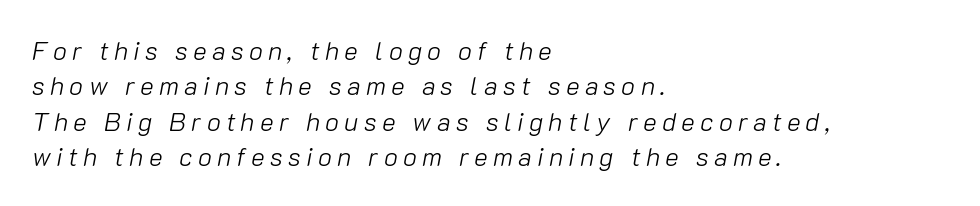
Reading down the column, the eye jumps a familiar distance to each next line. Ink coverage per letter is moderate at most. A clean baseline with only descenders dipping below it. Observe the lean: these are italic letterforms. Tracking value appears strongly positive — letters spread wide. Left-aligned paragraph, ragged on the right.
